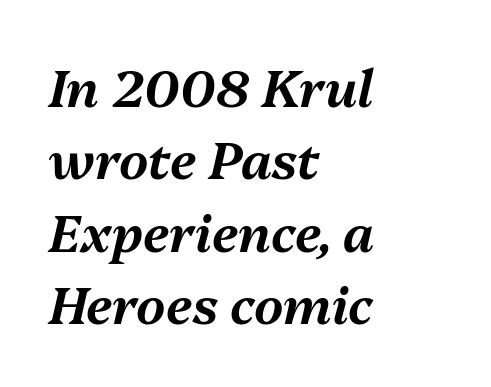
Q: Is the text italic (slanted)? A: Yes, it leans right by about 13 degrees.
Q: Is the text underlined? A: No.
Q: How is the paragraph aligned? A: Left-aligned.
Q: Is the spacing between letters normal or unusually wide? A: Normal.
Q: Is the spacing between lines tight, normal or loose? A: Normal.
Q: Width (condensed, normal, or wide)? A: Normal.
Q: Stroke contrast? A: Medium.
Q: x-height? A: Medium.
Q: Monospaced? A: No.
